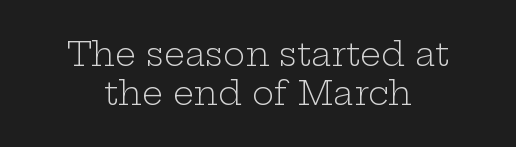
Q: Is the text bold? A: No.
Q: Is the text italic (slanted)? A: No, it is upright.
Q: Is the typeface a serif or a sans-serif typeface? A: Serif.
Q: Is the text underlined? A: No.
Q: How is the paragraph aligned? A: Centered.
Q: Is the spacing between letters normal or unusually wide? A: Normal.
Q: Width (condensed, normal, or wide)? A: Wide.
Q: Stroke contrast? A: Low.
Q: x-height? A: Medium.
Q: Monospaced? A: No.
